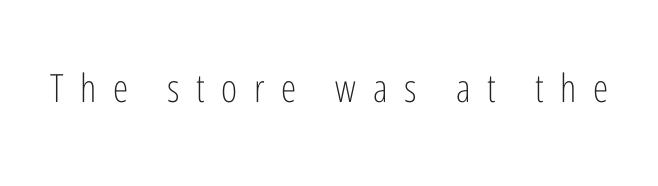
Q: Is the text bold? A: No.
Q: Is the text italic (slanted)? A: No, it is upright.
Q: Is the typeface a serif or a sans-serif typeface? A: Sans-serif.
Q: Is the text underlined? A: No.
Q: Is the spacing between letters normal or unusually wide? A: Unusually wide.
Q: Width (condensed, normal, or wide)? A: Condensed.
Q: Stroke contrast? A: Low.
Q: x-height? A: Medium.
Q: Monospaced? A: No.
